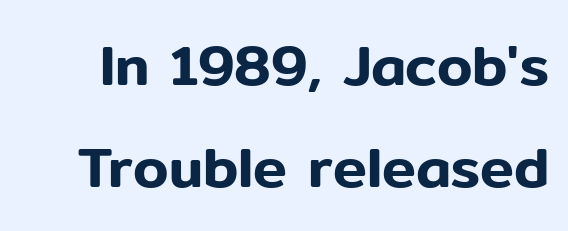
{"serif": "no", "italic": "no", "width": "normal", "stroke_contrast": "low", "x_height": "medium", "monospaced": "no", "underline": "no", "line_spacing_ratio": 1.79, "letter_spacing": "normal", "letter_spacing_em": 0.0, "glyph_px": 57}
